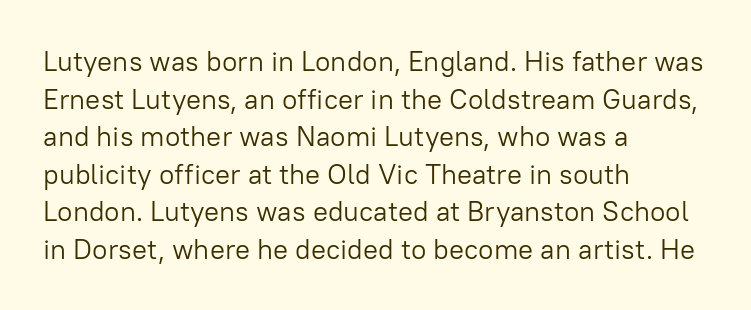
Is this a heavy cut? Hardly; it is regular or lighter. These lines sit exactly where default settings would place them. Look at the tracking — it's just the regular setting, nothing added. The ragged edge is on the right, which tells us the setting is flush left. Character widths vary here, with narrow letters taking less room than wide ones. Nope, not italic — everything's standing straight.
